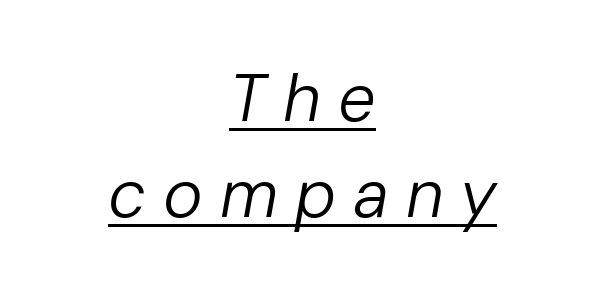
Q: Is the text bold? A: No.
Q: Is the text italic (slanted)? A: Yes, it leans right by about 10 degrees.
Q: Is the text underlined? A: Yes.
Q: How is the paragraph aligned? A: Centered.
Q: Is the spacing between letters normal or unusually wide? A: Unusually wide.
Q: Is the spacing between lines tight, normal or loose? A: Normal.
Q: Width (condensed, normal, or wide)? A: Normal.
Q: Stroke contrast? A: Low.
Q: x-height? A: Medium.
Q: Monospaced? A: No.
